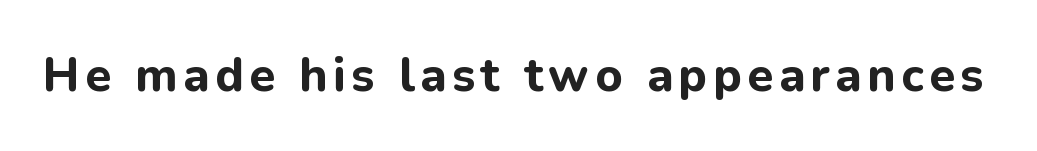
This is heavy type, rendered in bold. Varying glyph widths throughout — classic text-font behaviour. These lines were composed using upright roman letters. Serifs: no, the terminals of the letterforms are clean. A bare baseline throughout the passage.
